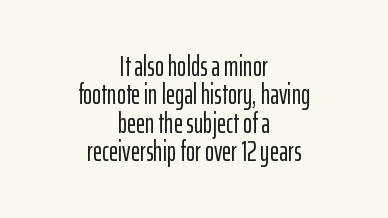
Does the lettering tilt? It doesn't — this is upright. Closely set lines give the paragraph a compact silhouette. The passage shown is typed in a proportional face where columns would drift. Unlike a traditional serif, this face leaves its strokes unadorned. A bare baseline throughout the passage.
